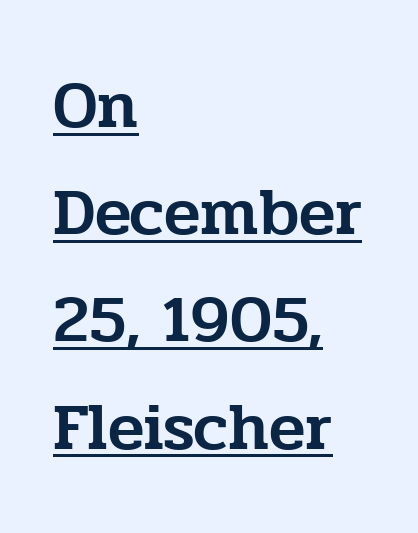
{"serif": "yes", "italic": "no", "width": "normal", "stroke_contrast": "low", "x_height": "medium", "monospaced": "no", "underline": "yes", "align": "left", "line_spacing": "normal", "line_spacing_ratio": 1.6, "letter_spacing": "normal", "letter_spacing_em": 0.0, "glyph_px": 67}
